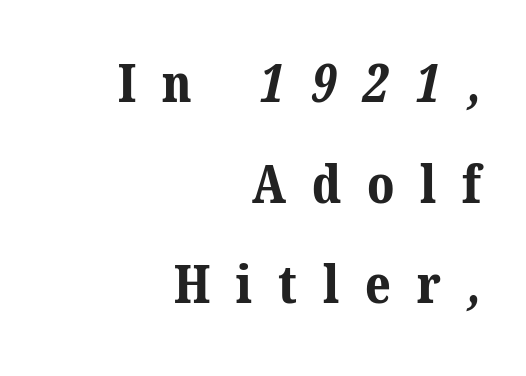
Q: Is the text bold? A: Yes.
Q: Is the typeface a serif or a sans-serif typeface? A: Serif.
Q: Is the text underlined? A: No.
Q: How is the paragraph aligned? A: Right-aligned.
Q: Is the spacing between letters normal or unusually wide? A: Unusually wide.
Q: Is the spacing between lines tight, normal or loose? A: Loose.
Q: Width (condensed, normal, or wide)? A: Normal.
Q: Stroke contrast? A: Medium.
Q: x-height? A: Medium.
Q: Monospaced? A: No.
